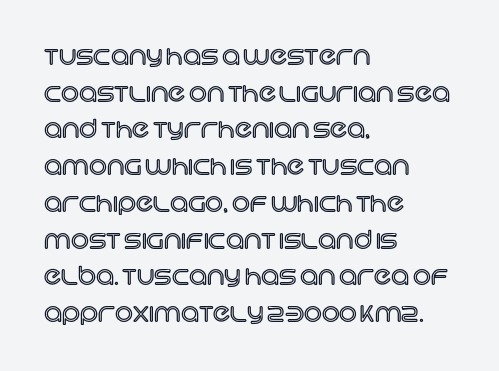
{"italic": "no", "underline": "no", "align": "left", "line_spacing": "normal", "line_spacing_ratio": 1.47, "letter_spacing": "normal", "letter_spacing_em": 0.0, "glyph_px": 25}
